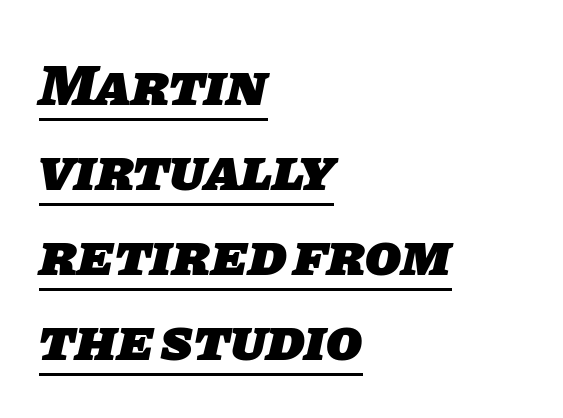
The image shows 59 px heavy type; set left-aligned, normal line spacing (1.44x), normal letter spacing, underlined; low stroke contrast and a large x-height.
